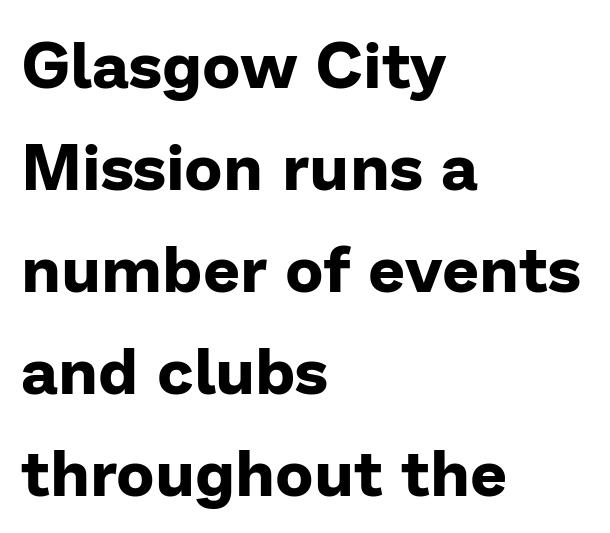
{"serif": "no", "italic": "no", "bold": "yes", "weight": "bold", "width": "normal", "stroke_contrast": "low", "x_height": "medium", "monospaced": "no", "underline": "no", "align": "left", "line_spacing": "normal", "line_spacing_ratio": 1.57, "letter_spacing": "normal", "letter_spacing_em": 0.0, "glyph_px": 65}
